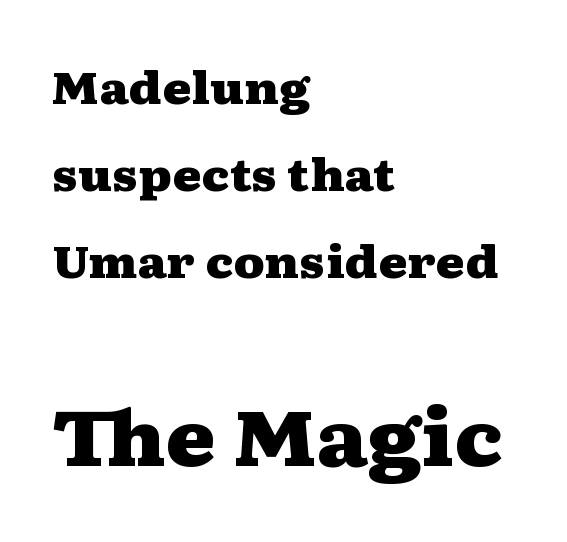
Q: Is the text bold? A: Yes.
Q: Is the text italic (slanted)? A: No, it is upright.
Q: Is the typeface a serif or a sans-serif typeface? A: Serif.
Q: Is the text underlined? A: No.
Q: How is the paragraph aligned? A: Left-aligned.
Q: Is the spacing between letters normal or unusually wide? A: Normal.
Q: Is the spacing between lines tight, normal or loose? A: Loose.
Q: Which block of text is set in a larger size, the first (top) or the second (bottom)? A: The second (bottom) one.
Q: Width (condensed, normal, or wide)? A: Wide.
Q: Stroke contrast? A: Medium.
Q: x-height? A: Medium.
Q: Monospaced? A: No.
